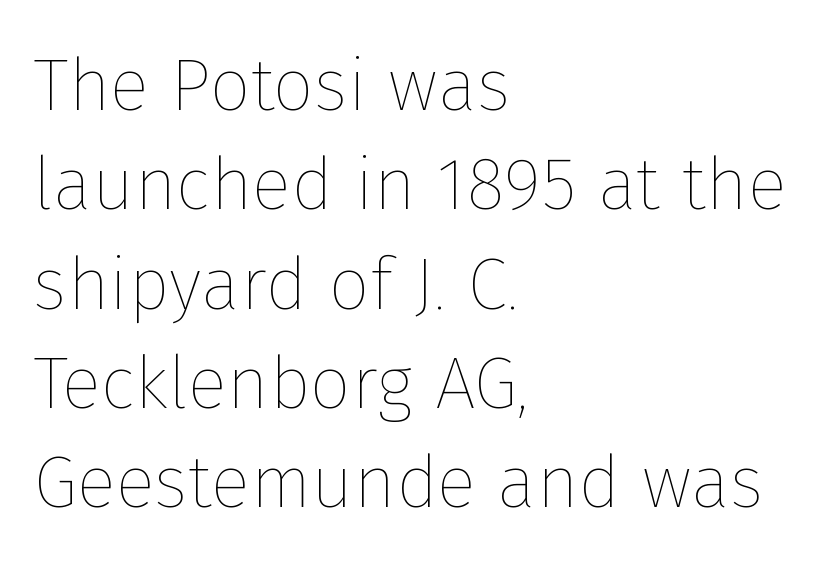
Designer's note — italics off, roman on. Here the designer chose a conventional face with non-uniform glyph widths. These lines keep a tight, regular rhythm from letter to letter. Left-aligned paragraph, ragged on the right. Rows of type keep a routine distance in the vertical direction.
